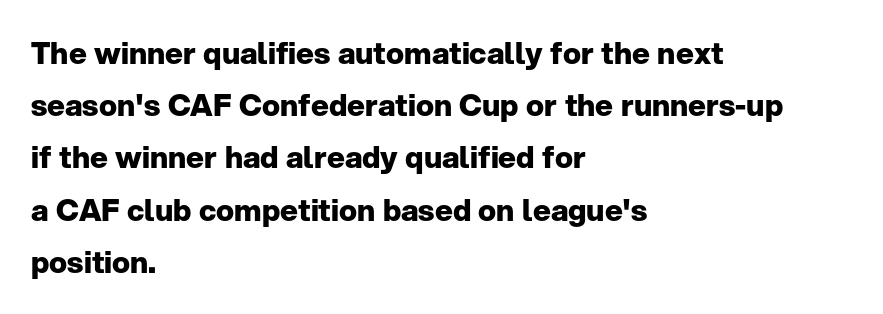
The foot of each line stays bare and open. Teacher's note: observe the even left margin — that is flush-left alignment. The passage shown has conventional tracking throughout. Every stem runs plumb, perpendicular to the baseline.
